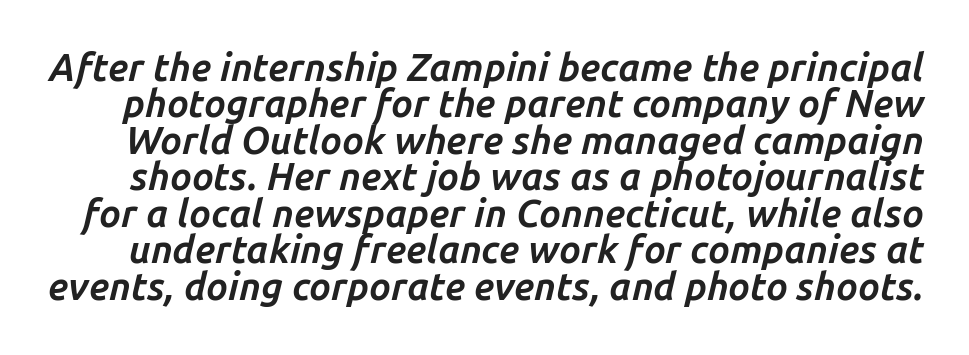
{"italic": "yes", "lean": "right", "slant_degrees": 14, "bold": "yes", "weight": "bold", "width": "normal", "stroke_contrast": "low", "x_height": "medium", "monospaced": "no", "underline": "no", "line_spacing": "tight", "line_spacing_ratio": 0.96, "letter_spacing": "normal", "letter_spacing_em": 0.0, "glyph_px": 38}
